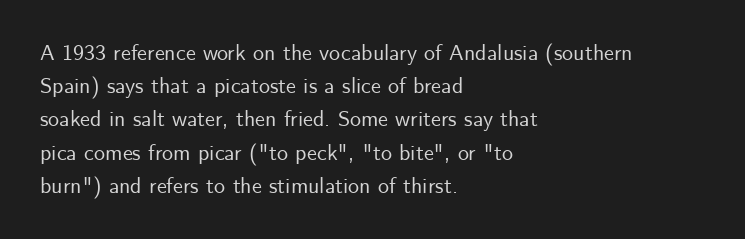
Q: Is the text italic (slanted)? A: No, it is upright.
Q: Is the text underlined? A: No.
Q: How is the paragraph aligned? A: Left-aligned.
Q: Is the spacing between letters normal or unusually wide? A: Normal.
Q: Is the spacing between lines tight, normal or loose? A: Normal.
